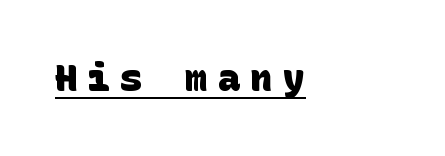
Q: Is the text bold? A: Yes.
Q: Is the typeface a serif or a sans-serif typeface? A: Sans-serif.
Q: Is the text underlined? A: Yes.
Q: How is the paragraph aligned? A: Left-aligned.
Q: Is the spacing between letters normal or unusually wide? A: Unusually wide.
Q: Width (condensed, normal, or wide)? A: Normal.
Q: Stroke contrast? A: Low.
Q: x-height? A: Large.
